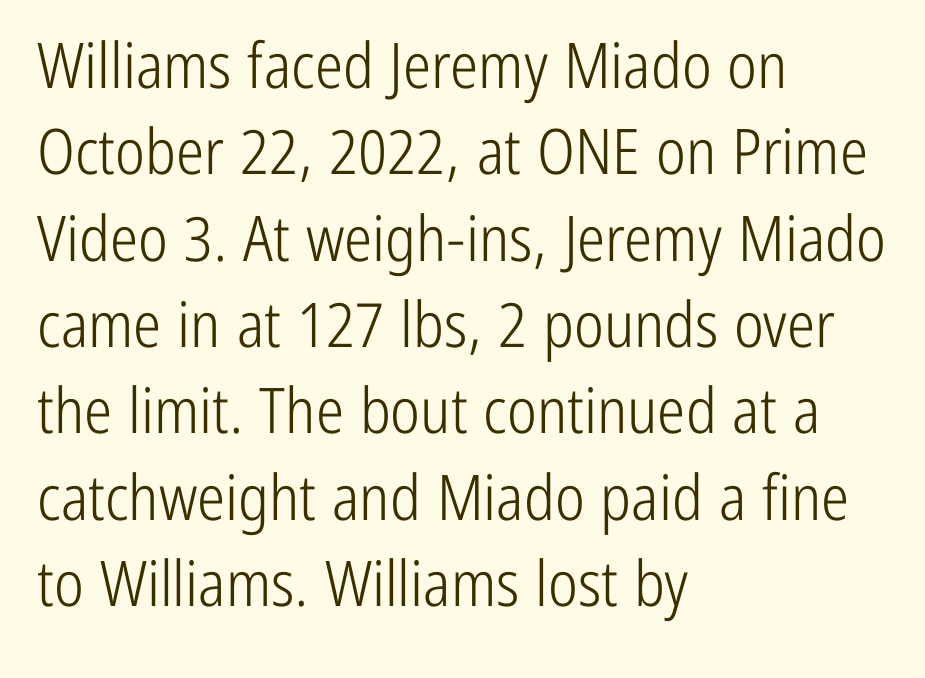
{"serif": "no", "italic": "no", "bold": "no", "weight": "light", "width": "condensed", "stroke_contrast": "low", "x_height": "medium", "monospaced": "no", "underline": "no", "align": "left", "line_spacing": "normal", "line_spacing_ratio": 1.37, "letter_spacing": "normal", "letter_spacing_em": 0.0, "glyph_px": 63}
